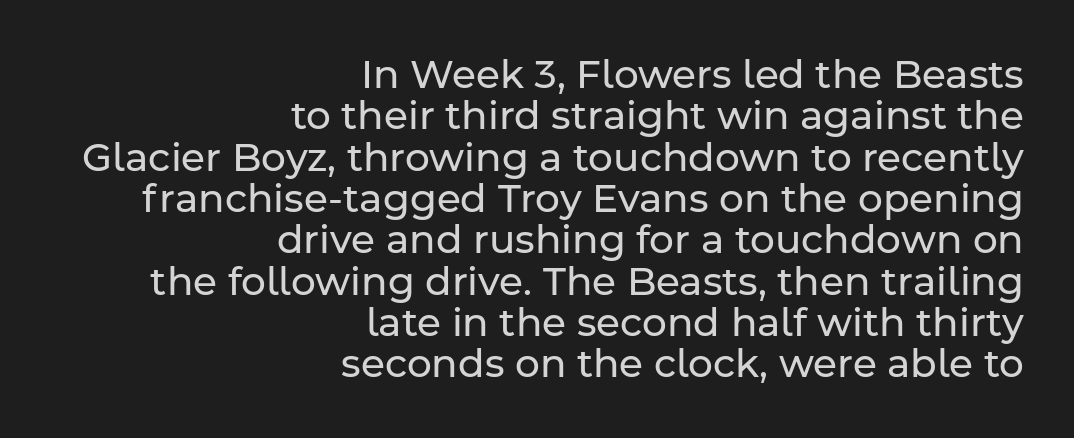
The image shows 39 px regular-weight sans-serif type, upright; set right-aligned, tight line spacing (1.06x), normal letter spacing, not underlined; low stroke contrast and a medium x-height.
